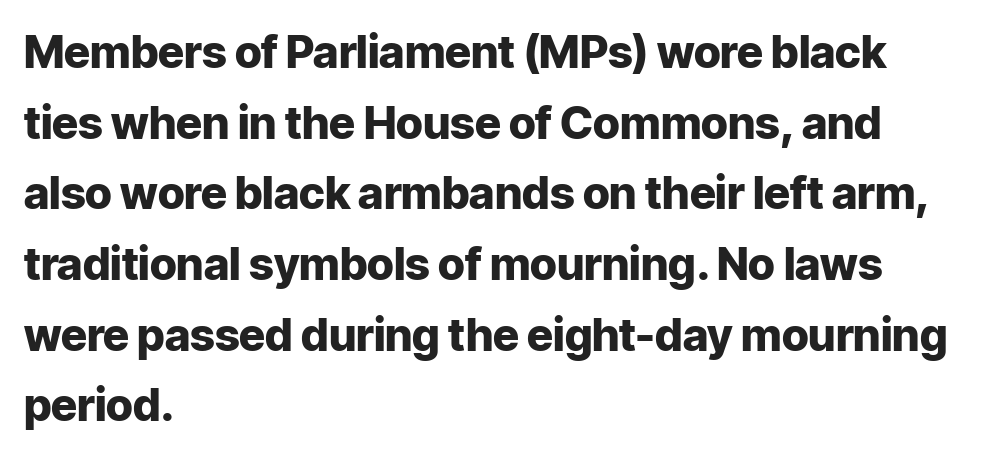
The image shows 45 px heavy sans-serif type, upright; set left-aligned, normal line spacing (1.57x), normal letter spacing, not underlined; low stroke contrast and a medium x-height.
